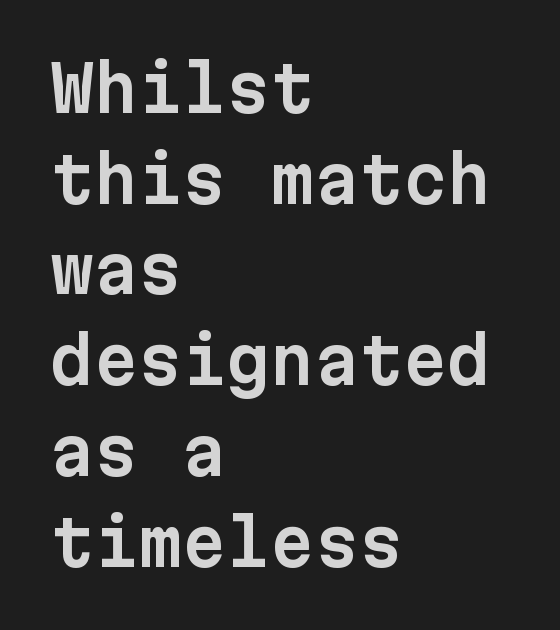
The text was rendered using a sans face with plain stroke endings. Think of a typewriter: that constant character pitch is what you see here. The line texture is even and compact thanks to regular tracking. No word sits above an underline. The lettering stays uniformly vertical, giving the passage a roman look. Does the copy run flush right? No — it runs flush left.
